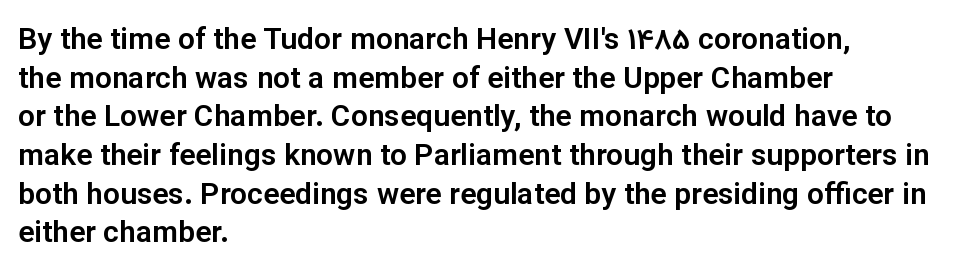
If you measured baseline to baseline, you'd find a middling distance. If you drew a ruler down the left edge, every line would touch it. The strip under each line holds only bare page. Font category for this specimen: sans-serif.
